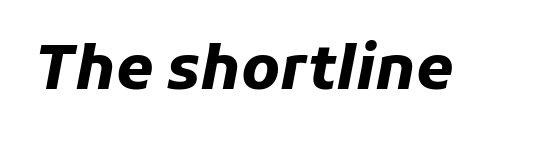
The image shows 60 px heavy type, italic (leaning right); set normal letter spacing, not underlined; low stroke contrast and a medium x-height.
